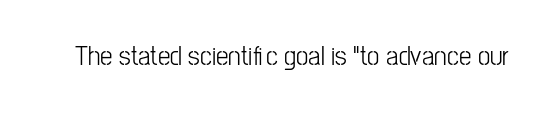
{"serif": "no", "italic": "no", "bold": "no", "weight": "light", "width": "condensed", "stroke_contrast": "low", "x_height": "medium", "monospaced": "no", "underline": "no", "letter_spacing": "normal", "letter_spacing_em": 0.0, "glyph_px": 28}
